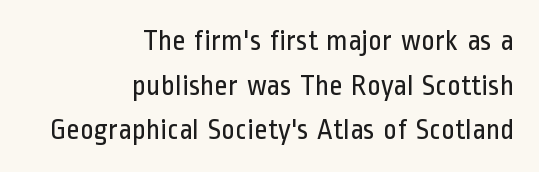
The face looks like a standard text weight, possibly lighter. The face used here is proportionally spaced, like ordinary book or web type. Posture: vertical. Check the space under the baseline: it is left empty. Rows of type keep a routine distance in the vertical direction.
